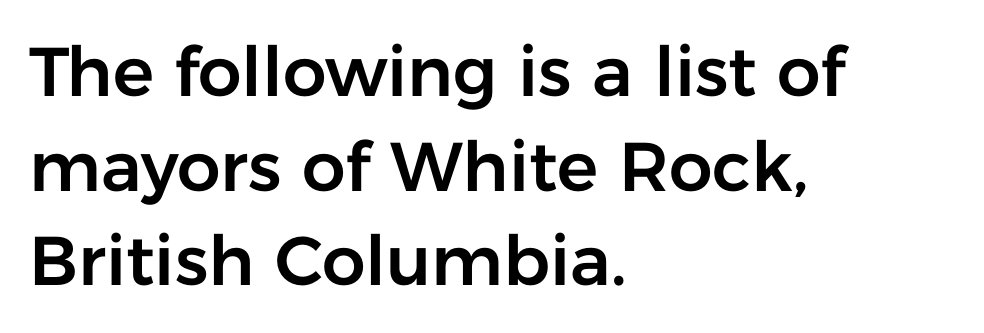
The image shows 69 px sans-serif type, upright; set left-aligned, normal line spacing (1.37x), normal letter spacing, not underlined; low stroke contrast and a medium x-height.
